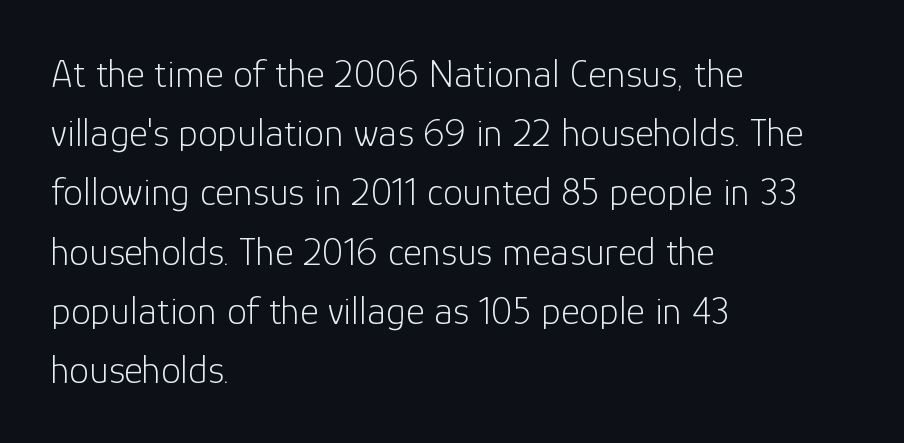
{"serif": "no", "italic": "no", "bold": "no", "weight": "light", "width": "normal", "stroke_contrast": "low", "x_height": "medium", "monospaced": "no", "underline": "no", "align": "left", "line_spacing": "normal", "line_spacing_ratio": 1.48, "letter_spacing": "normal", "letter_spacing_em": 0.0, "glyph_px": 40}
